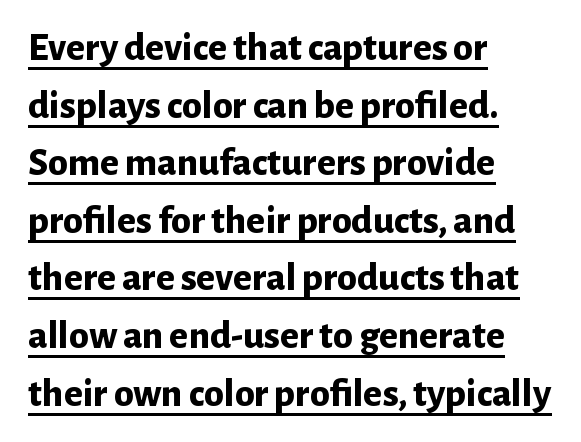
Caption: multi-line text, flush left, ragged right. These words are printed bold, with thick strokes throughout. Here the designer chose a conventional face with non-uniform glyph widths. The passage shown stacks its lines at a standard gap. This is underlined copy, the kind a proofreader might mark for attention. These lines keep a tight, regular rhythm from letter to letter.
